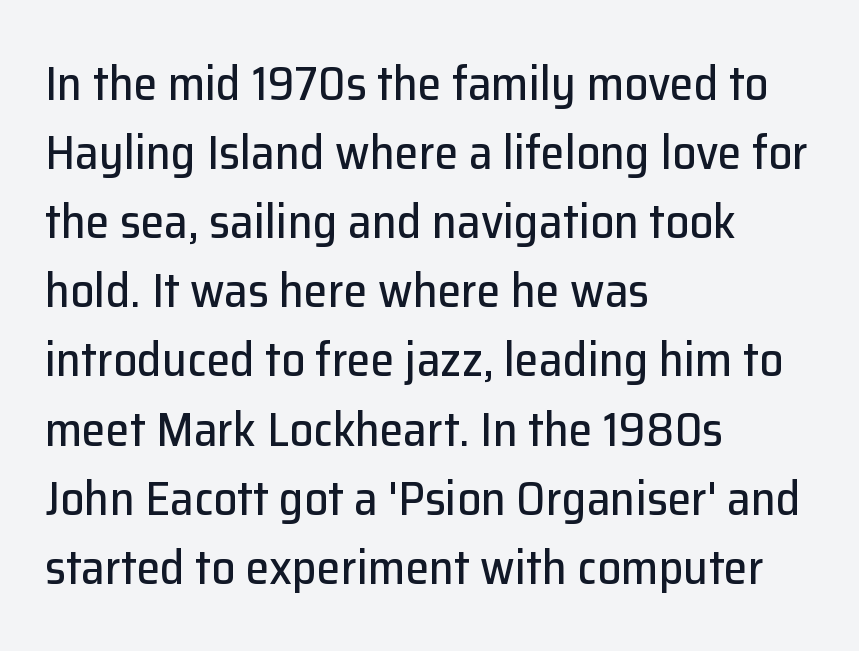
Q: Is the text italic (slanted)? A: No, it is upright.
Q: Is the typeface a serif or a sans-serif typeface? A: Sans-serif.
Q: Is the text underlined? A: No.
Q: How is the paragraph aligned? A: Left-aligned.
Q: Is the spacing between letters normal or unusually wide? A: Normal.
Q: Is the spacing between lines tight, normal or loose? A: Normal.
Q: Width (condensed, normal, or wide)? A: Normal.
Q: Stroke contrast? A: Low.
Q: x-height? A: Medium.
Q: Monospaced? A: No.
